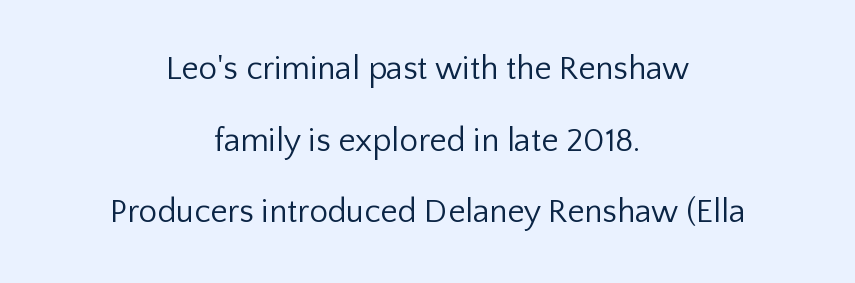
Q: Is the text bold? A: No.
Q: Is the text italic (slanted)? A: No, it is upright.
Q: Is the typeface a serif or a sans-serif typeface? A: Sans-serif.
Q: Is the text underlined? A: No.
Q: How is the paragraph aligned? A: Centered.
Q: Is the spacing between letters normal or unusually wide? A: Normal.
Q: Is the spacing between lines tight, normal or loose? A: Loose.
Q: Width (condensed, normal, or wide)? A: Normal.
Q: Stroke contrast? A: Low.
Q: x-height? A: Medium.
Q: Monospaced? A: No.
